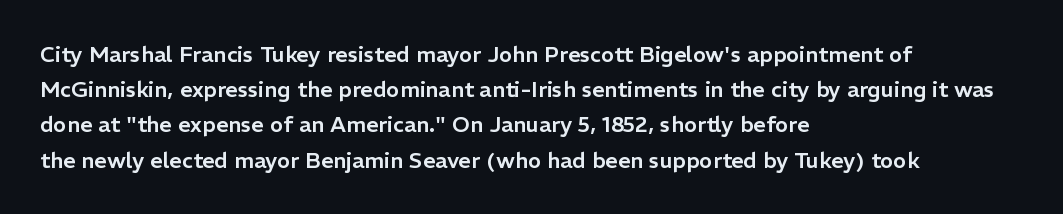
Q: Is the text italic (slanted)? A: No, it is upright.
Q: Is the text underlined? A: No.
Q: How is the paragraph aligned? A: Left-aligned.
Q: Is the spacing between letters normal or unusually wide? A: Normal.
Q: Is the spacing between lines tight, normal or loose? A: Normal.
